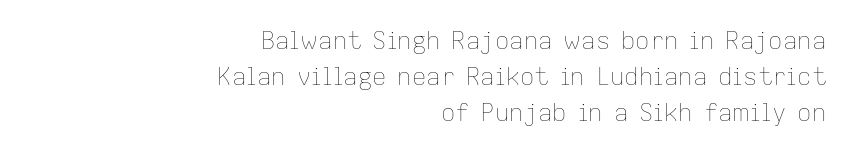
Q: Is the text bold? A: No.
Q: Is the text italic (slanted)? A: No, it is upright.
Q: Is the text underlined? A: No.
Q: How is the paragraph aligned? A: Right-aligned.
Q: Is the spacing between letters normal or unusually wide? A: Normal.
Q: Is the spacing between lines tight, normal or loose? A: Normal.
